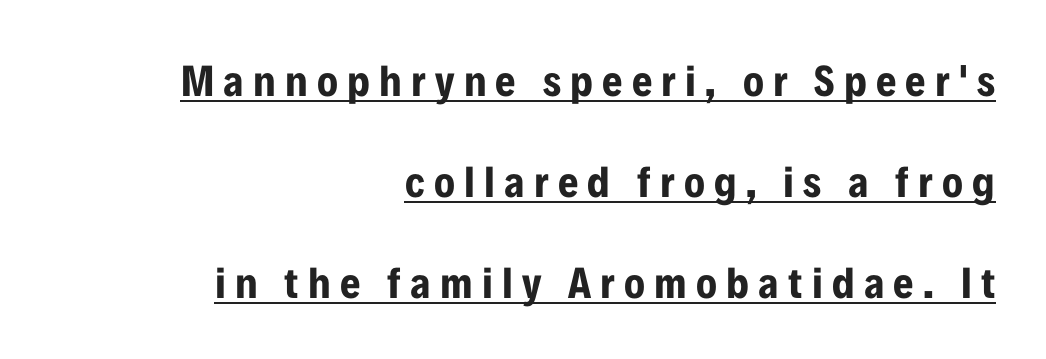
Q: Is the text bold? A: Yes.
Q: Is the text italic (slanted)? A: No, it is upright.
Q: Is the typeface a serif or a sans-serif typeface? A: Sans-serif.
Q: Is the text underlined? A: Yes.
Q: How is the paragraph aligned? A: Right-aligned.
Q: Is the spacing between letters normal or unusually wide? A: Unusually wide.
Q: Is the spacing between lines tight, normal or loose? A: Loose.
Q: Width (condensed, normal, or wide)? A: Condensed.
Q: Stroke contrast? A: Low.
Q: x-height? A: Medium.
Q: Monospaced? A: No.
